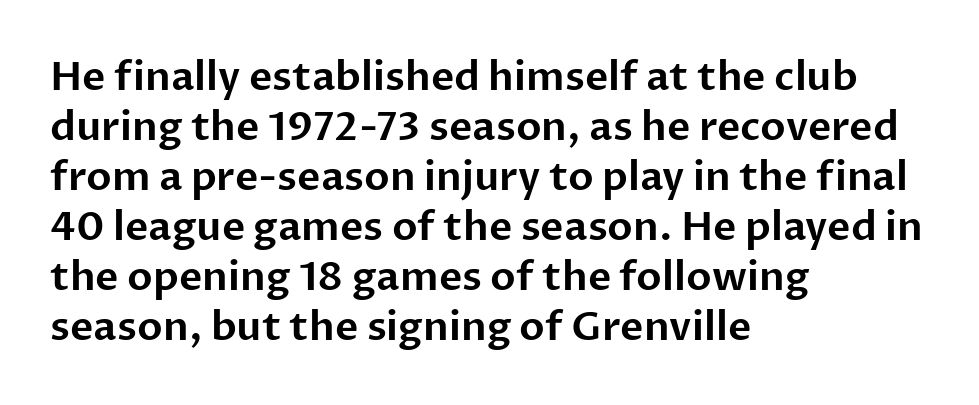
Q: Is the text italic (slanted)? A: No, it is upright.
Q: Is the typeface a serif or a sans-serif typeface? A: Sans-serif.
Q: Is the text underlined? A: No.
Q: How is the paragraph aligned? A: Left-aligned.
Q: Is the spacing between letters normal or unusually wide? A: Normal.
Q: Is the spacing between lines tight, normal or loose? A: Normal.
Q: Width (condensed, normal, or wide)? A: Normal.
Q: Stroke contrast? A: Low.
Q: x-height? A: Medium.
Q: Monospaced? A: No.
